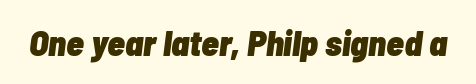
Q: Is the text bold? A: Yes.
Q: Is the text italic (slanted)? A: Yes, it leans right by about 7 degrees.
Q: Is the text underlined? A: No.
Q: Is the spacing between letters normal or unusually wide? A: Normal.
Q: Width (condensed, normal, or wide)? A: Condensed.
Q: Stroke contrast? A: Low.
Q: x-height? A: Medium.
Q: Monospaced? A: No.
